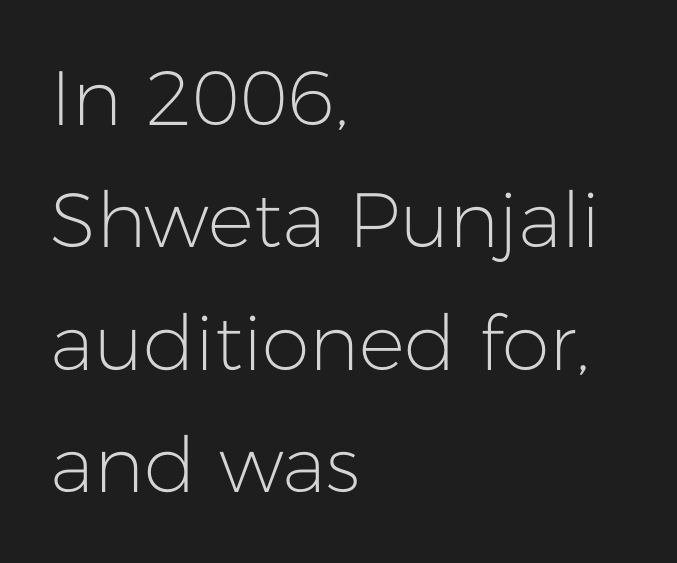
Q: Is the text bold? A: No.
Q: Is the text italic (slanted)? A: No, it is upright.
Q: Is the typeface a serif or a sans-serif typeface? A: Sans-serif.
Q: Is the text underlined? A: No.
Q: How is the paragraph aligned? A: Left-aligned.
Q: Is the spacing between letters normal or unusually wide? A: Normal.
Q: Is the spacing between lines tight, normal or loose? A: Normal.
Q: Width (condensed, normal, or wide)? A: Normal.
Q: Stroke contrast? A: Low.
Q: x-height? A: Medium.
Q: Monospaced? A: No.
